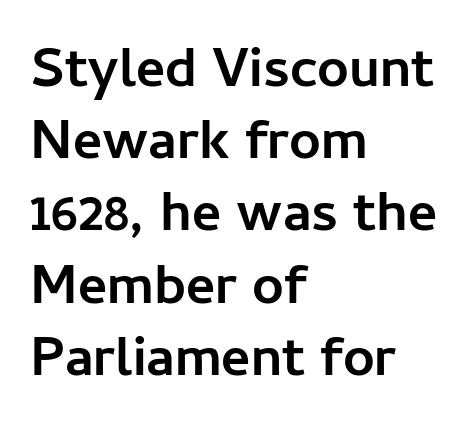
{"serif": "no", "italic": "no", "bold": "yes", "weight": "semibold", "width": "normal", "stroke_contrast": "low", "x_height": "medium", "monospaced": "no", "underline": "no", "align": "left", "line_spacing": "normal", "line_spacing_ratio": 1.29, "letter_spacing": "normal", "letter_spacing_em": 0.0, "glyph_px": 56}
